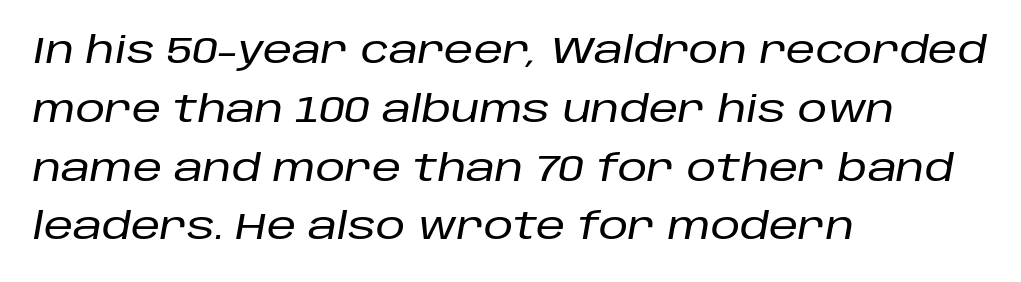
Q: Is the text italic (slanted)? A: Yes, it leans right by about 10 degrees.
Q: Is the text underlined? A: No.
Q: How is the paragraph aligned? A: Left-aligned.
Q: Is the spacing between letters normal or unusually wide? A: Normal.
Q: Is the spacing between lines tight, normal or loose? A: Normal.
Q: Width (condensed, normal, or wide)? A: Normal.
Q: Stroke contrast? A: Low.
Q: x-height? A: Large.
Q: Monospaced? A: No.
